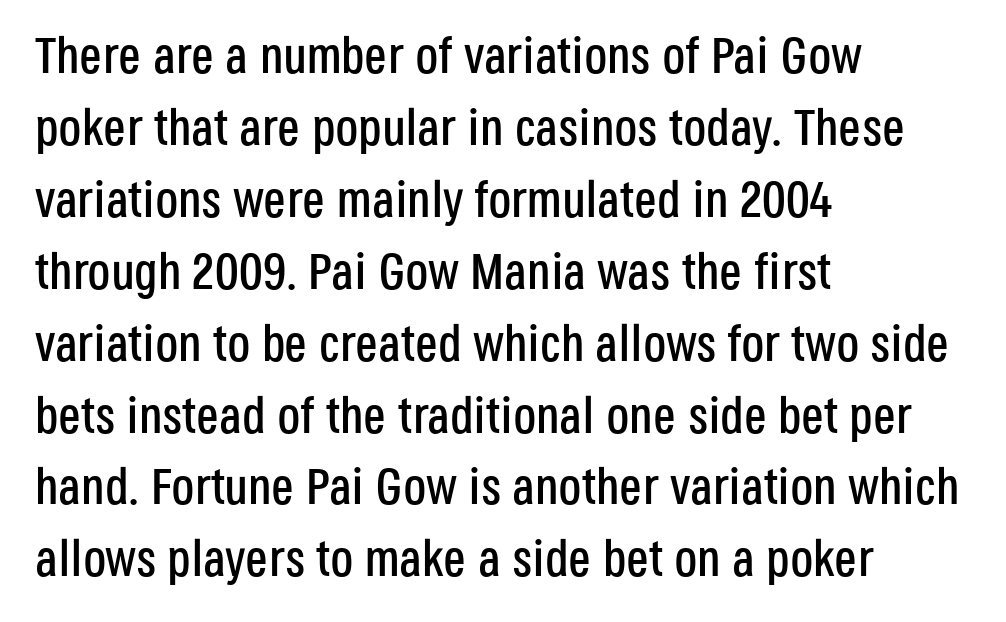
The image shows 51 px condensed sans-serif type, upright; set left-aligned, normal line spacing (1.41x), normal letter spacing, not underlined; low stroke contrast and a large x-height.
